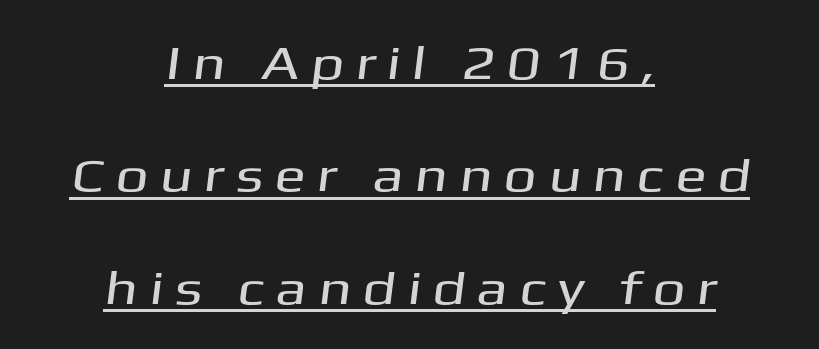
Q: Is the typeface a serif or a sans-serif typeface? A: Sans-serif.
Q: Is the text underlined? A: Yes.
Q: How is the paragraph aligned? A: Centered.
Q: Is the spacing between letters normal or unusually wide? A: Unusually wide.
Q: Is the spacing between lines tight, normal or loose? A: Loose.
Q: Width (condensed, normal, or wide)? A: Wide.
Q: Stroke contrast? A: Medium.
Q: x-height? A: Medium.
Q: Monospaced? A: No.
